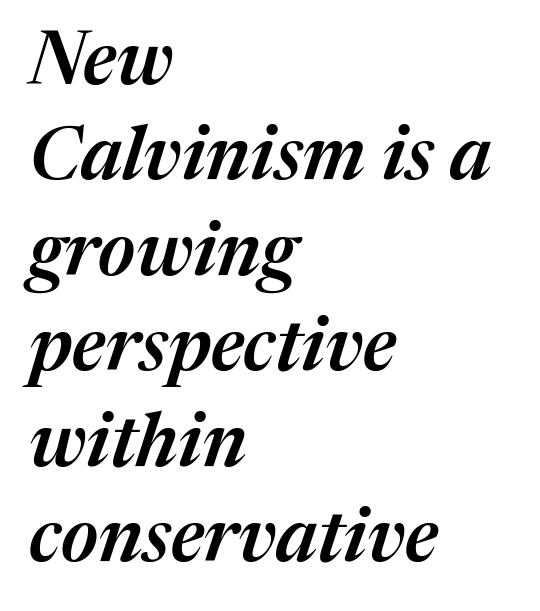
The image shows 74 px semibold type, italic (leaning right); set left-aligned, normal line spacing (1.29x), normal letter spacing, not underlined; medium stroke contrast and a medium x-height.
